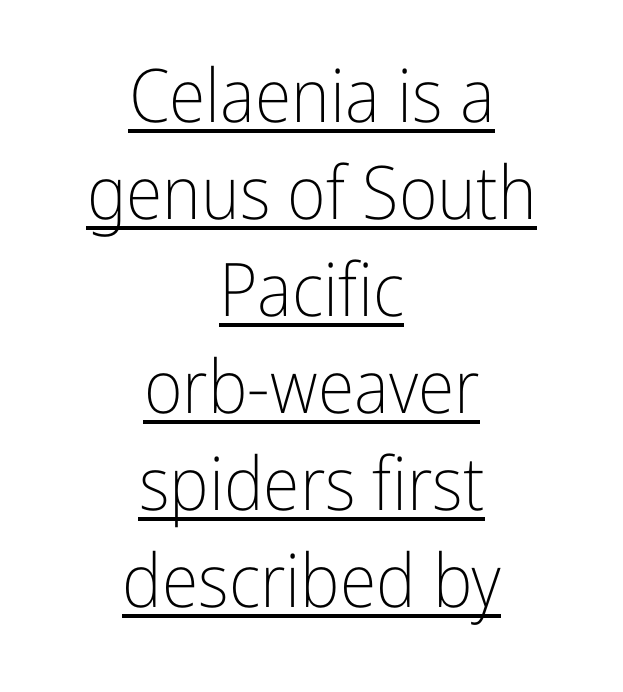
The passage shown is typed in a proportional face where columns would drift. A baseline rule has been typeset under these characters. Words appear dense and cohesive because spacing is normal. If you measured baseline to baseline, you'd find a middling distance.
